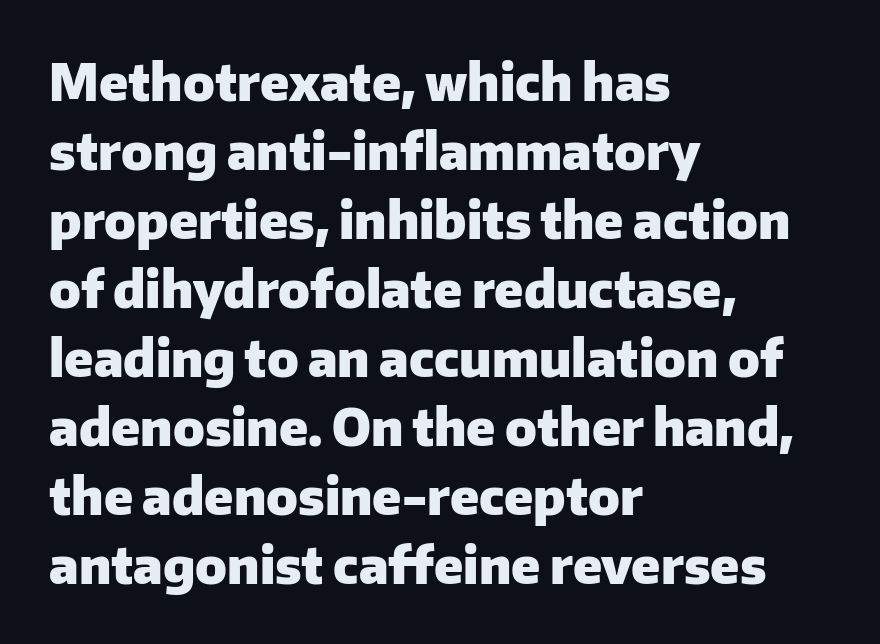
The image shows 50 px heavy sans-serif type, upright; set left-aligned, normal line spacing (1.38x), normal letter spacing, not underlined; low stroke contrast and a medium x-height.
